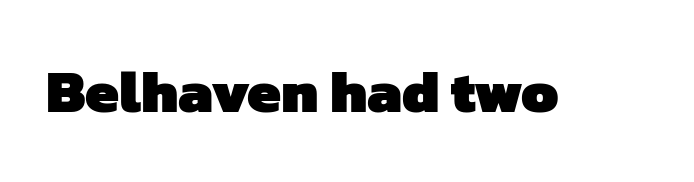
You could call the tracking neutral — neither tight nor loose. A sans-serif font was chosen for this passage. Beneath every word, the page is bare. Bold? Absolutely — the strokes are thick and heavy. A typesetter would call this proportional, since set widths differ per character.
